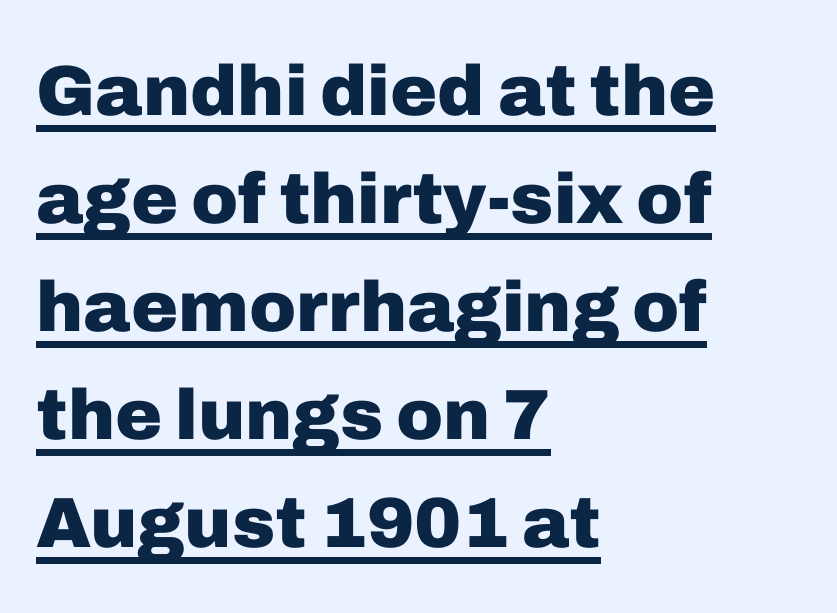
Caption: lettering with a line underneath. The setting favours the left margin, as ordinary paragraphs usually do. This sample has the flowing, uneven cadence of proportional lettering. Look at the tracking — it's just the regular setting, nothing added. Each glyph is drawn with heavy, bold strokes. In terms of posture, this sample is upright.
